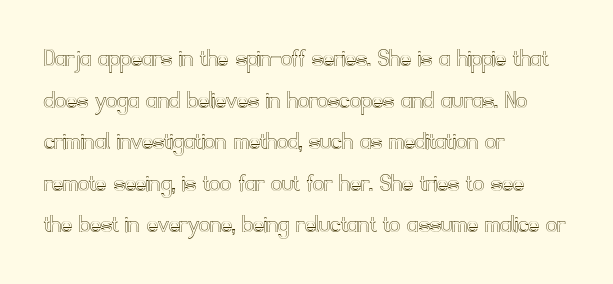
A typesetter would call this zero additional tracking. Line beginnings align vertically; line endings do not. The leading is moderate, giving the passage an even texture. No italicization has been applied; the sample stays upright. This rendering features lettering with no underline.
